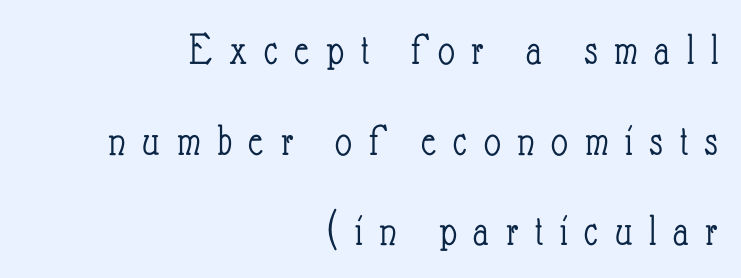
The image shows 46 px light, condensed type, upright; set right-aligned, loose line spacing (1.97x), unusually wide letter spacing (+0.36 em), not underlined; low stroke contrast and a small x-height.
